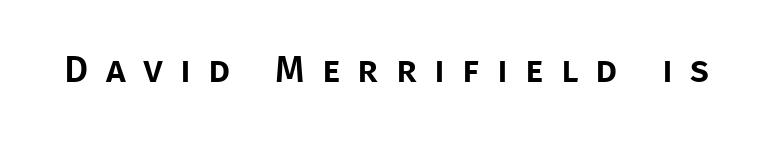
Q: Is the text italic (slanted)? A: No, it is upright.
Q: Is the typeface a serif or a sans-serif typeface? A: Sans-serif.
Q: Is the text underlined? A: No.
Q: Is the spacing between letters normal or unusually wide? A: Unusually wide.
Q: Width (condensed, normal, or wide)? A: Normal.
Q: Stroke contrast? A: Low.
Q: x-height? A: Large.
Q: Monospaced? A: No.
